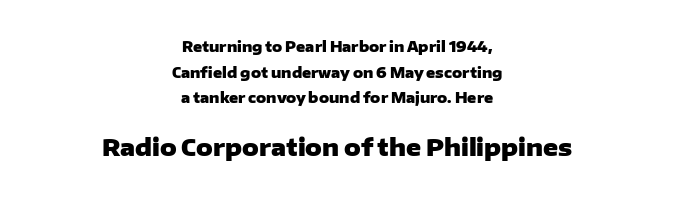
Q: Is the text bold? A: Yes.
Q: Is the text italic (slanted)? A: No, it is upright.
Q: Is the text underlined? A: No.
Q: How is the paragraph aligned? A: Centered.
Q: Is the spacing between letters normal or unusually wide? A: Normal.
Q: Which block of text is set in a larger size, the first (top) or the second (bottom)? A: The second (bottom) one.
